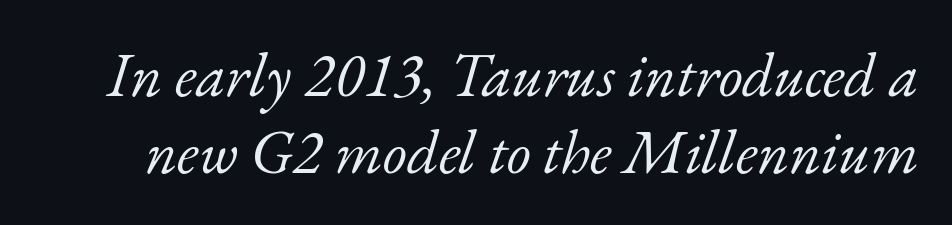
The image shows 62 px light serif type, italic (leaning right); set line spacing 1.24x, normal letter spacing, not underlined; low stroke contrast and a small x-height.
